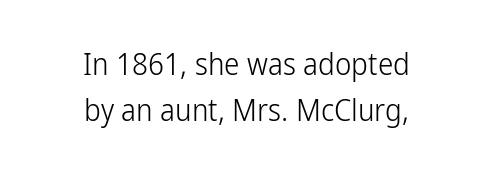
{"serif": "no", "italic": "no", "bold": "no", "weight": "light", "width": "condensed", "stroke_contrast": "low", "x_height": "medium", "monospaced": "no", "underline": "no", "align": "center", "line_spacing": "normal", "line_spacing_ratio": 1.5, "letter_spacing": "normal", "letter_spacing_em": 0.0, "glyph_px": 31}
